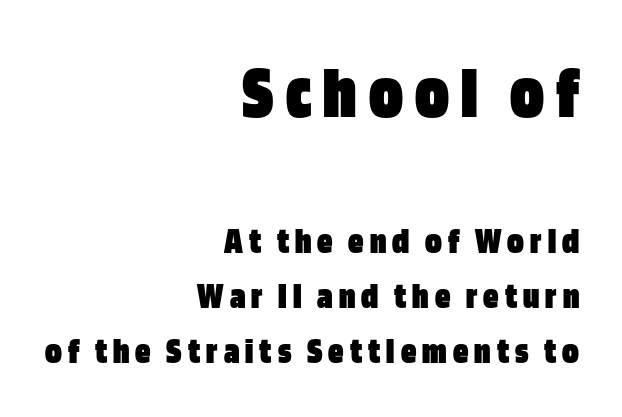
The image shows 77 px heavy, condensed sans-serif type, upright; set right-aligned, normal line spacing (1.45x), not underlined; the first (top) block is 2.03x larger; low stroke contrast and a large x-height.
